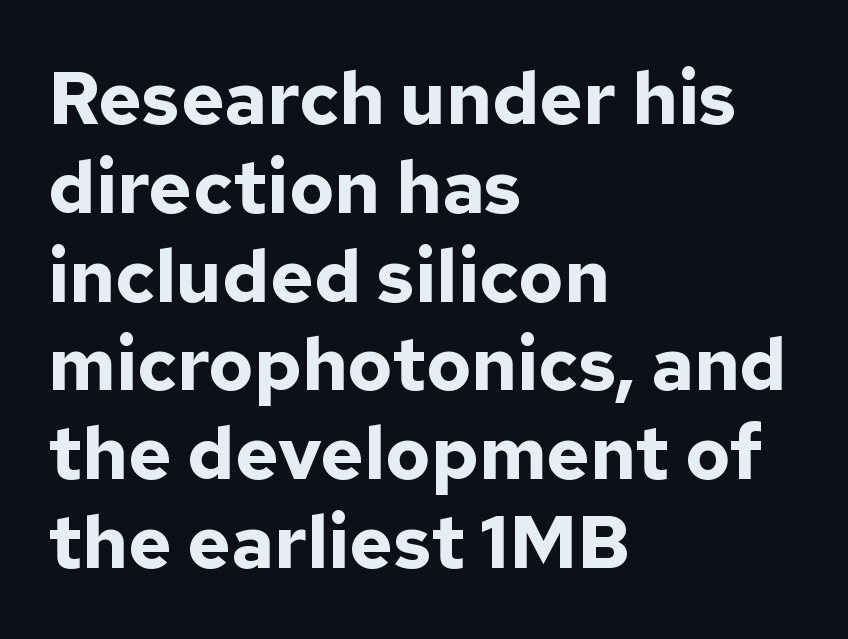
The image shows 74 px bold sans-serif type, upright; set left-aligned, line spacing 1.2x, normal letter spacing, not underlined; low stroke contrast and a medium x-height.
